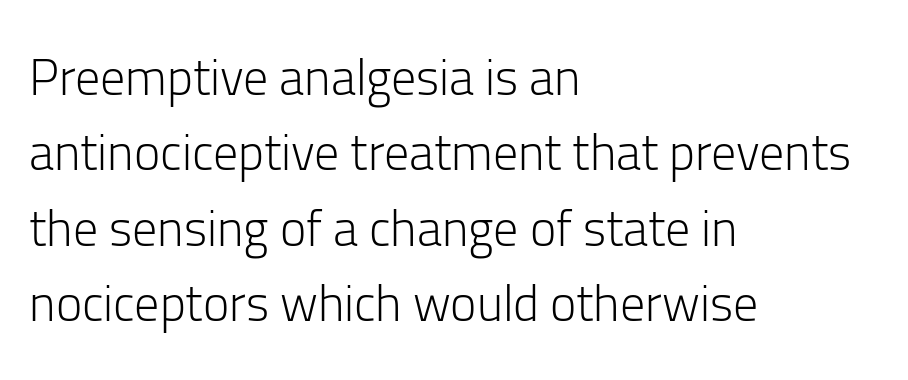
{"serif": "no", "italic": "no", "bold": "no", "weight": "light", "width": "normal", "stroke_contrast": "low", "x_height": "medium", "monospaced": "no", "underline": "no", "align": "left", "line_spacing": "normal", "line_spacing_ratio": 1.51, "letter_spacing": "normal", "letter_spacing_em": 0.0, "glyph_px": 50}
